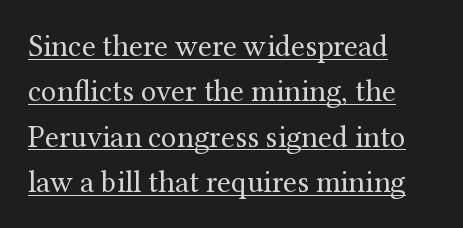
The weight tops out at a normal text grade. The typesetter chose a ragged-right arrangement here. This is roman type, the default non-slanted kind. The typesetter has applied underlining to the passage shown. This sample uses plain, unmodified letter spacing.
